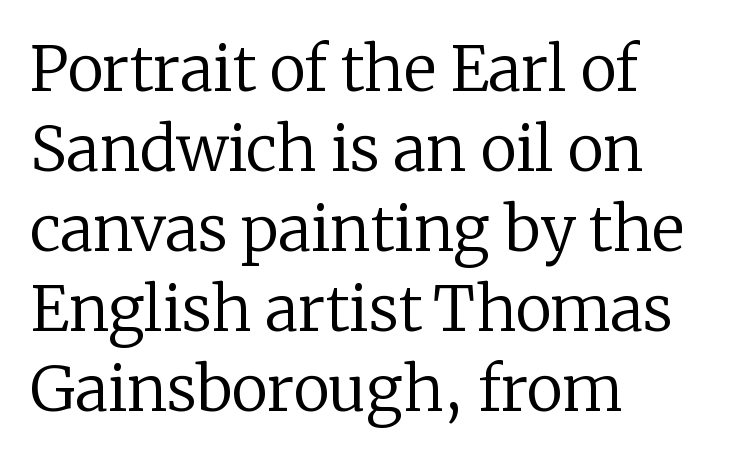
Q: Is the text bold? A: No.
Q: Is the text italic (slanted)? A: No, it is upright.
Q: Is the typeface a serif or a sans-serif typeface? A: Serif.
Q: Is the text underlined? A: No.
Q: How is the paragraph aligned? A: Left-aligned.
Q: Is the spacing between letters normal or unusually wide? A: Normal.
Q: Is the spacing between lines tight, normal or loose? A: Normal.
Q: Width (condensed, normal, or wide)? A: Normal.
Q: Stroke contrast? A: Low.
Q: x-height? A: Medium.
Q: Monospaced? A: No.
